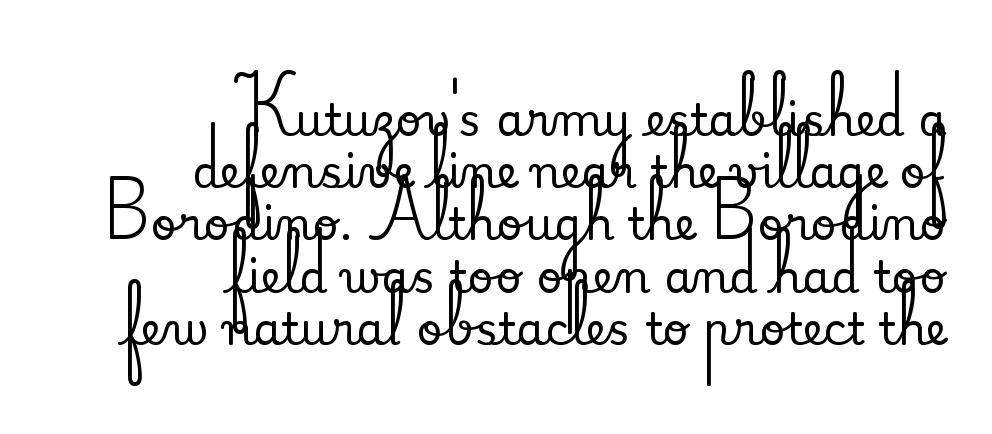
Q: Is the text italic (slanted)? A: No, it is upright.
Q: Is the typeface a serif or a sans-serif typeface? A: Serif.
Q: Is the text underlined? A: No.
Q: How is the paragraph aligned? A: Right-aligned.
Q: Is the spacing between letters normal or unusually wide? A: Normal.
Q: Width (condensed, normal, or wide)? A: Normal.
Q: Stroke contrast? A: Medium.
Q: x-height? A: Small.
Q: Monospaced? A: No.
